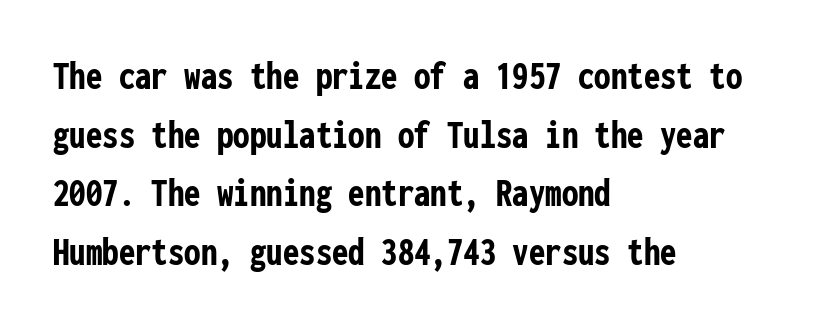
Q: Is the text bold? A: Yes.
Q: Is the text italic (slanted)? A: No, it is upright.
Q: Is the typeface a serif or a sans-serif typeface? A: Sans-serif.
Q: Is the text underlined? A: No.
Q: How is the paragraph aligned? A: Left-aligned.
Q: Is the spacing between letters normal or unusually wide? A: Normal.
Q: Is the spacing between lines tight, normal or loose? A: Normal.
Q: Width (condensed, normal, or wide)? A: Condensed.
Q: Stroke contrast? A: Low.
Q: x-height? A: Medium.
Q: Monospaced? A: Yes.
